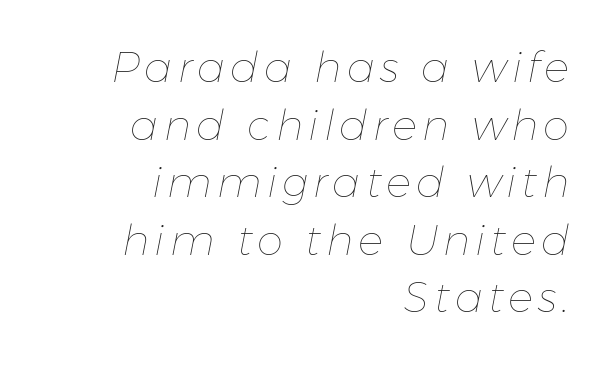
Looking at the ascenders, they clearly lean. A typesetter would call this leading conventional body-copy spacing. The lines in this sample share a right terminus and differ only in where they begin. Here the designer chose a conventional face with non-uniform glyph widths. No extra ink here — the face is not bold.
